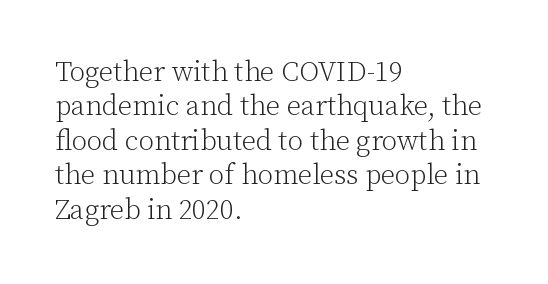
Notice how the stems are strictly vertical — no italics here. A quiet, ordinary-to-light weight characterises the typeface. The glyphs are unaccompanied by any horizontal stroke below them. The characters display serif detailing at their extremities. Each letter keeps its own natural width here, so spacing adapts to shape.
